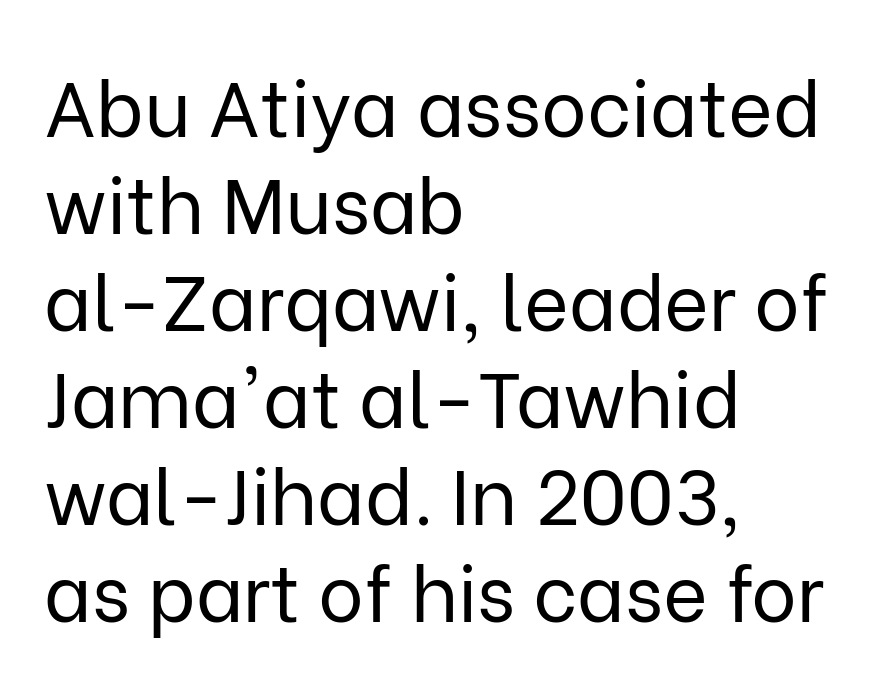
{"serif": "no", "italic": "no", "bold": "no", "weight": "regular", "width": "normal", "stroke_contrast": "low", "x_height": "medium", "monospaced": "no", "underline": "no", "align": "left", "line_spacing": "normal", "line_spacing_ratio": 1.26, "letter_spacing": "normal", "letter_spacing_em": 0.0, "glyph_px": 77}
